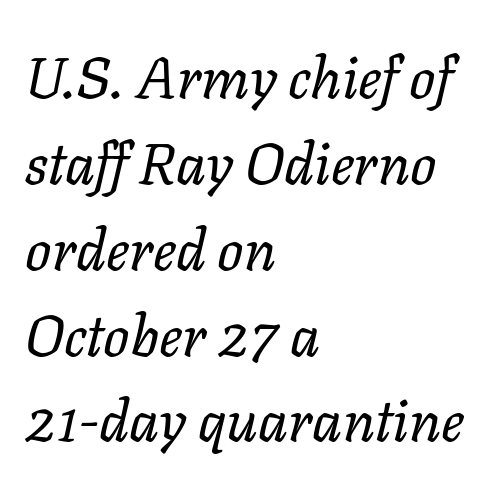
The image shows 58 px regular-weight type, italic (leaning right); set left-aligned, normal line spacing (1.48x), normal letter spacing, not underlined; low stroke contrast and a medium x-height.
